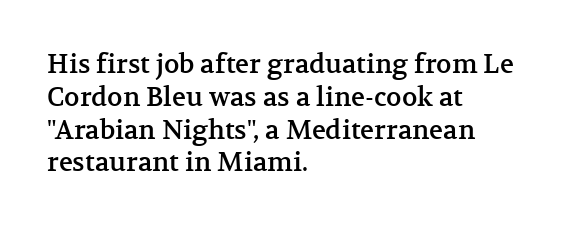
Each new line begins a customary step beneath the previous one. The passage shown is not underscored anywhere. Unlike italic type, these characters show no tilt at all. Casual observation: everything's shoved over to the left.
